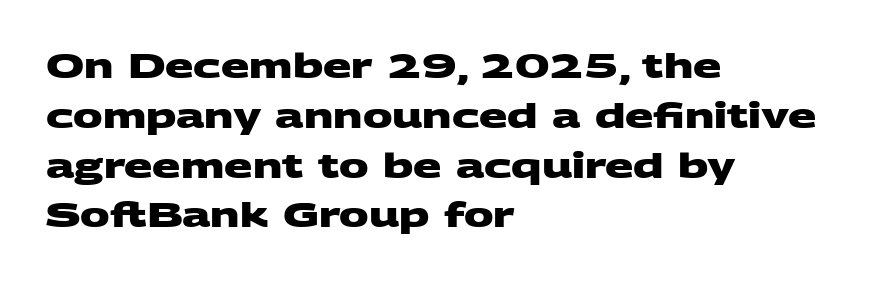
The image shows 33 px heavy, wide sans-serif type; set left-aligned, normal line spacing (1.51x), normal letter spacing, not underlined; medium stroke contrast and a large x-height.
